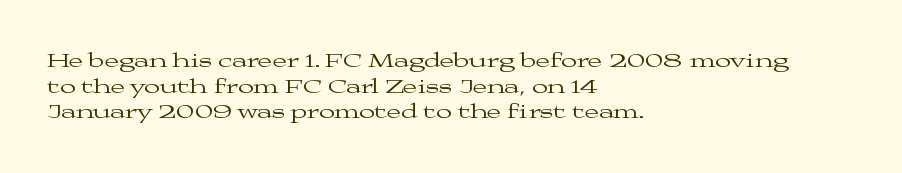
Q: Is the text bold? A: No.
Q: Is the text italic (slanted)? A: No, it is upright.
Q: Is the text underlined? A: No.
Q: How is the paragraph aligned? A: Left-aligned.
Q: Is the spacing between letters normal or unusually wide? A: Normal.
